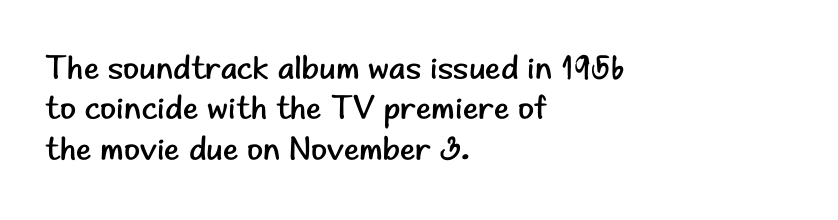
The face used here is proportionally spaced, like ordinary book or web type. It's the straight-up-and-down kind of type. These lines are composed in type without serifs. Letters have the restrained weight of plain body copy at most.
